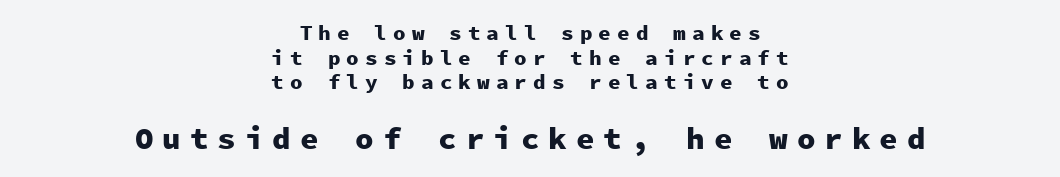
Q: Is the text bold? A: Yes.
Q: Is the text italic (slanted)? A: No, it is upright.
Q: Is the typeface a serif or a sans-serif typeface? A: Sans-serif.
Q: Is the text underlined? A: No.
Q: How is the paragraph aligned? A: Centered.
Q: Is the spacing between letters normal or unusually wide? A: Unusually wide.
Q: Which block of text is set in a larger size, the first (top) or the second (bottom)? A: The second (bottom) one.
Q: Width (condensed, normal, or wide)? A: Normal.
Q: Stroke contrast? A: Low.
Q: x-height? A: Medium.
Q: Monospaced? A: Yes.
